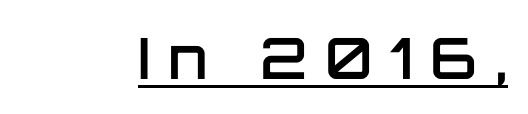
A typographer would call this underscored text. Font category for this specimen: sans-serif. Compared with an ordinary text face, these strokes are moderately heavier — a semibold. Character widths vary here, with narrow letters taking less room than wide ones. Characters remain perfectly vertical along every line.
